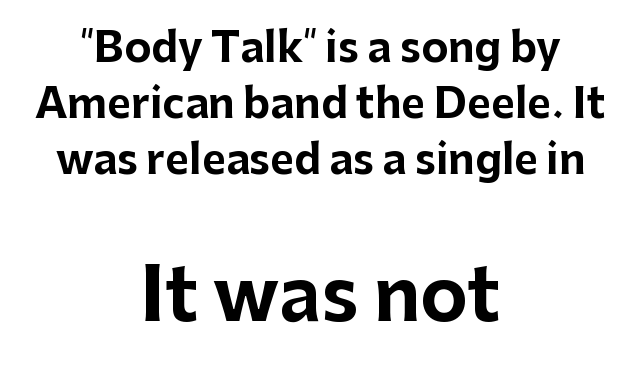
Q: Is the text bold? A: Yes.
Q: Is the text italic (slanted)? A: No, it is upright.
Q: Is the typeface a serif or a sans-serif typeface? A: Sans-serif.
Q: Is the text underlined? A: No.
Q: How is the paragraph aligned? A: Centered.
Q: Is the spacing between letters normal or unusually wide? A: Normal.
Q: Is the spacing between lines tight, normal or loose? A: Normal.
Q: Which block of text is set in a larger size, the first (top) or the second (bottom)? A: The second (bottom) one.
Q: Width (condensed, normal, or wide)? A: Normal.
Q: Stroke contrast? A: Low.
Q: x-height? A: Medium.
Q: Monospaced? A: No.
